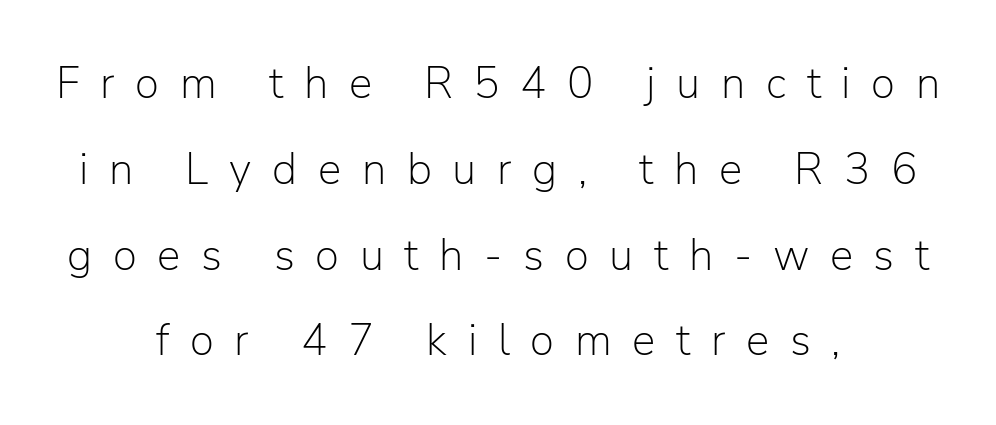
Check the space under the baseline: it is left empty. What's the leading like? Stretched, with rows far apart. These lines have a slow, spaced-out rhythm from letter to letter. These lines are centered, leaving both edges ragged.
